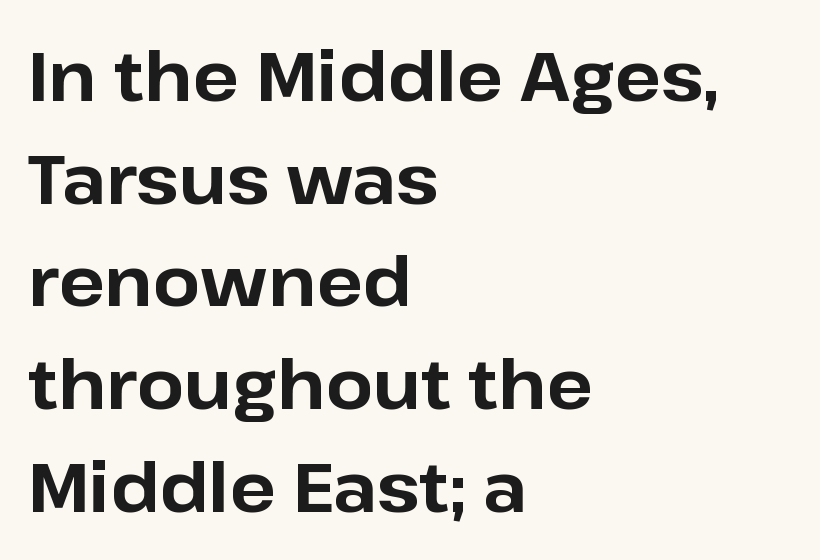
If you drew a line through each stem, it would be perfectly vertical. Descenders are the only things crossing below the line. Short note: letters normally spaced. The strokes are fattened all the way to bold.
